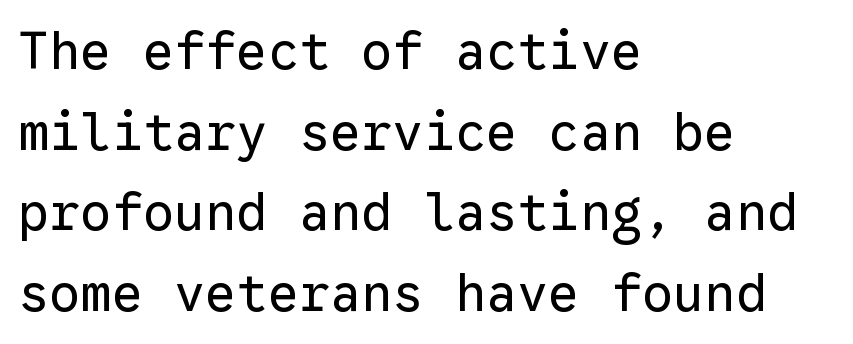
{"serif": "no", "italic": "no", "bold": "no", "weight": "regular", "width": "normal", "stroke_contrast": "low", "x_height": "medium", "monospaced": "yes", "underline": "no", "align": "left", "line_spacing": "normal", "line_spacing_ratio": 1.55, "letter_spacing": "normal", "letter_spacing_em": 0.0, "glyph_px": 52}
